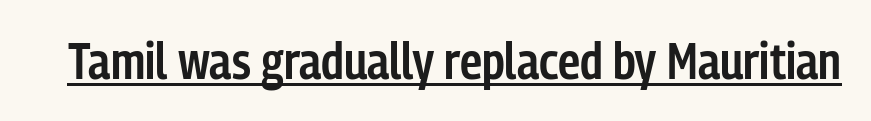
Weight check: semibold — heavier than regular, not quite bold. Is this a fixed-width face? No — the glyphs have proportional, varying widths. The font family rendered here belongs to the sans-serif group. Each line of the rendering has a horizontal stroke beneath the glyphs.
